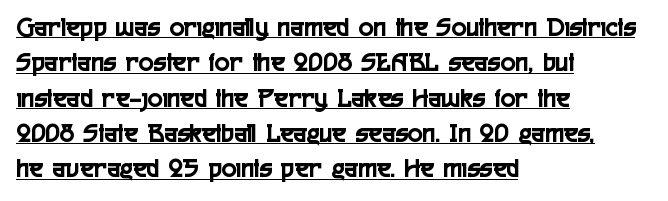
The gaps between neighbouring characters are ordinary and unremarkable. One-word summary of the alignment: left. The passage shown stacks its lines at a standard gap. Unlike a traditional serif, this face leaves its strokes unadorned. You can tell it's not italic because the verticals are truly vertical.
